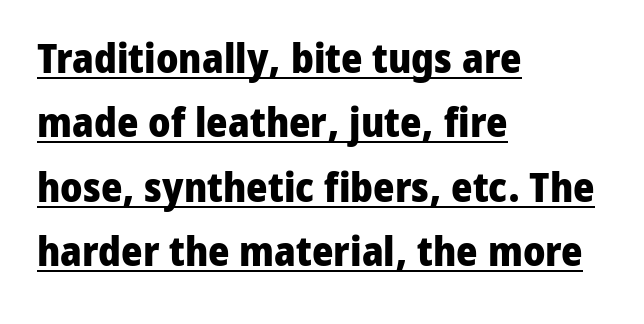
The horizontal fit of the characters is conventional and even. The lines in this sample share a left origin and differ only in where they stop. Looks like someone drew a line under every word here. No italicization has been applied; the sample stays upright.
